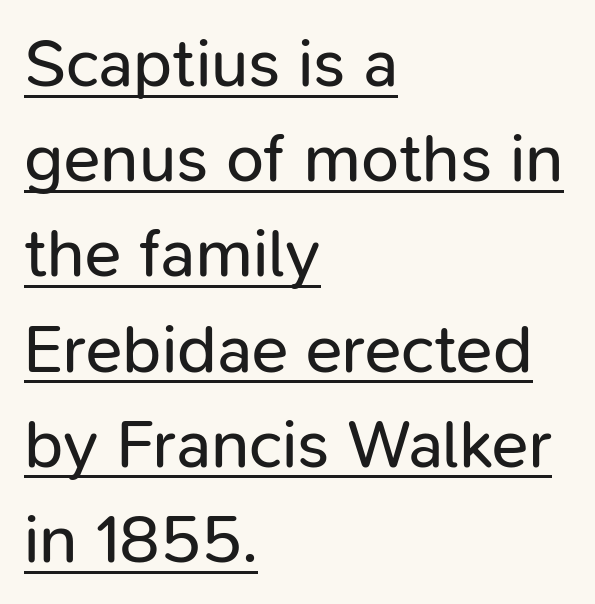
Q: Is the text bold? A: No.
Q: Is the text italic (slanted)? A: No, it is upright.
Q: Is the typeface a serif or a sans-serif typeface? A: Sans-serif.
Q: Is the text underlined? A: Yes.
Q: How is the paragraph aligned? A: Left-aligned.
Q: Is the spacing between letters normal or unusually wide? A: Normal.
Q: Is the spacing between lines tight, normal or loose? A: Normal.
Q: Width (condensed, normal, or wide)? A: Normal.
Q: Stroke contrast? A: Low.
Q: x-height? A: Medium.
Q: Monospaced? A: No.
